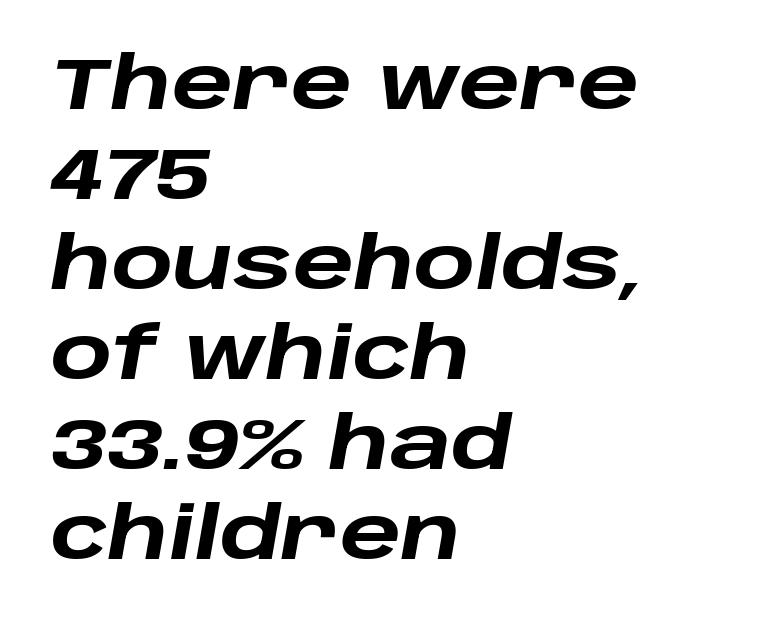
The image shows 72 px heavy, wide type, italic (leaning right); set left-aligned, normal line spacing (1.25x), normal letter spacing, not underlined; low stroke contrast and a large x-height.
